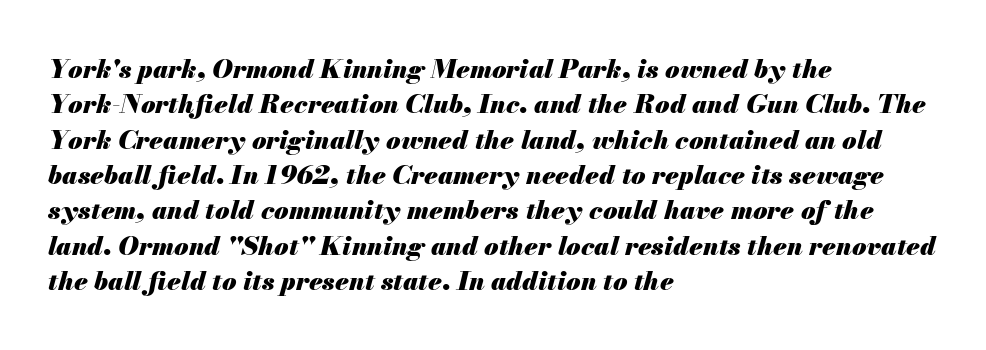
The image shows 26 px bold type, italic (leaning right); set left-aligned, normal line spacing (1.36x), normal letter spacing, not underlined.
